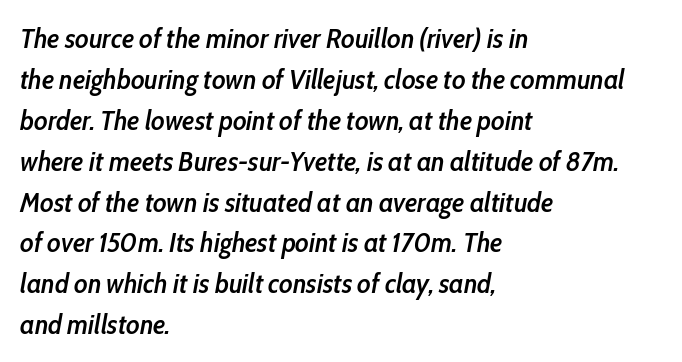
The image shows 28 px semibold, condensed type, italic (leaning right); set left-aligned, normal line spacing (1.46x), normal letter spacing, not underlined; low stroke contrast and a medium x-height.
